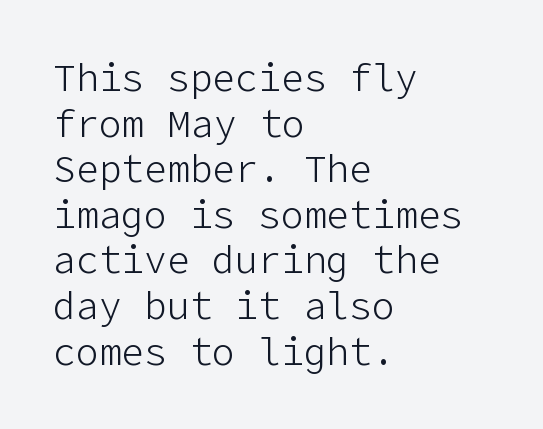
Q: Is the text bold? A: No.
Q: Is the text italic (slanted)? A: No, it is upright.
Q: Is the typeface a serif or a sans-serif typeface? A: Sans-serif.
Q: Is the text underlined? A: No.
Q: How is the paragraph aligned? A: Left-aligned.
Q: Is the spacing between letters normal or unusually wide? A: Normal.
Q: Width (condensed, normal, or wide)? A: Normal.
Q: Stroke contrast? A: Low.
Q: x-height? A: Medium.
